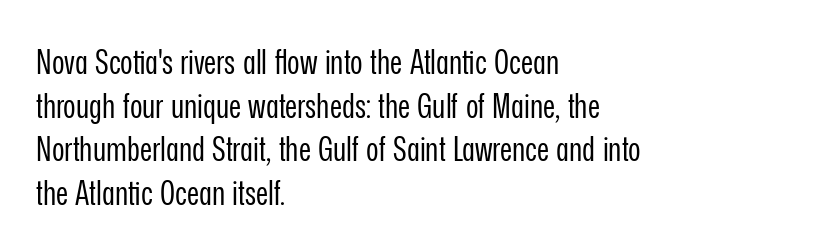
Q: Is the text bold? A: No.
Q: Is the text italic (slanted)? A: No, it is upright.
Q: Is the typeface a serif or a sans-serif typeface? A: Sans-serif.
Q: Is the text underlined? A: No.
Q: How is the paragraph aligned? A: Left-aligned.
Q: Is the spacing between letters normal or unusually wide? A: Normal.
Q: Is the spacing between lines tight, normal or loose? A: Normal.
Q: Width (condensed, normal, or wide)? A: Condensed.
Q: Stroke contrast? A: Low.
Q: x-height? A: Medium.
Q: Monospaced? A: No.
